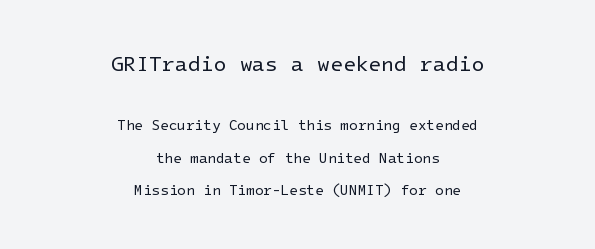
The image shows 21 px text type, upright; set centered, loose line spacing (2.34x), normal letter spacing, not underlined; the first (top) block is 1.5x larger.
